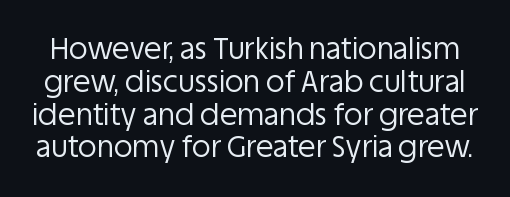
What stands out about the letter spacing? Nothing — it is the standard amount. The lines are packed closely together with very little leading. Grotesque or geometric, the face here clearly has no serifs. Upright lettering throughout.
